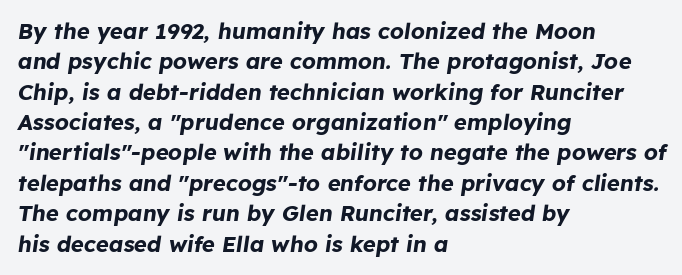
Horizontal alignment here is leftward, the default for most running prose. Italic: yes, the glyphs are oblique. Beneath every word, the page is bare. Words appear dense and cohesive because spacing is normal. These lines carry a lot of weight — the face is fully bold. A normal amount of white space separates one row of letters from the next.
